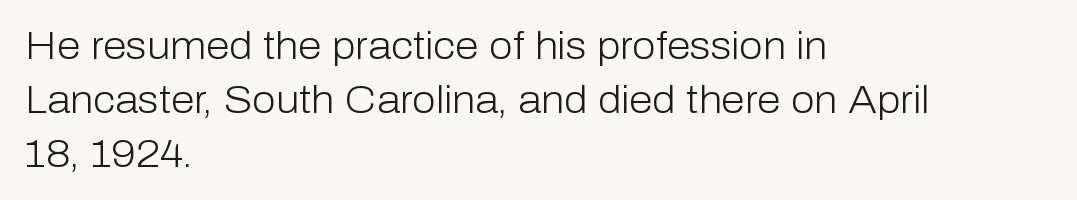
The rendering anchors every line to the left-hand side. Decoration check: the copy has no underline. The face used here is a sans, in the tradition of grotesques and geometrics. How would I describe the line gaps? Plain and ordinary. Vertical stems look standard width or narrower in stroke.
